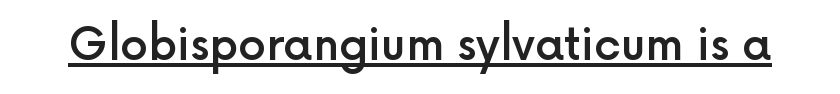
Q: Is the text bold? A: Semi-bold.
Q: Is the text italic (slanted)? A: No, it is upright.
Q: Is the typeface a serif or a sans-serif typeface? A: Sans-serif.
Q: Is the text underlined? A: Yes.
Q: Is the spacing between letters normal or unusually wide? A: Normal.
Q: Width (condensed, normal, or wide)? A: Normal.
Q: x-height? A: Medium.
Q: Monospaced? A: No.
